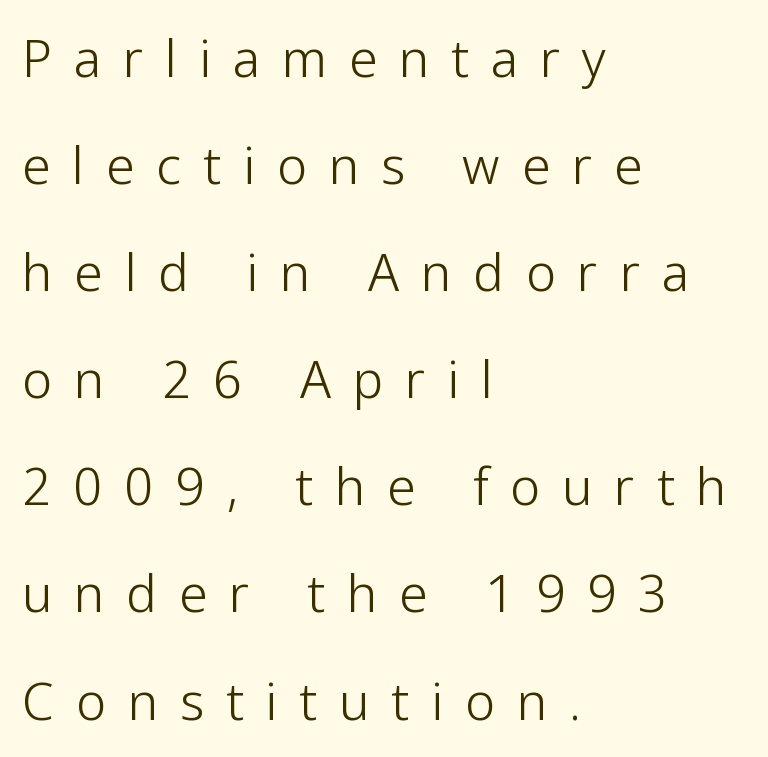
{"serif": "no", "italic": "no", "bold": "no", "weight": "light", "width": "normal", "stroke_contrast": "low", "x_height": "medium", "monospaced": "no", "underline": "no", "align": "left", "line_spacing": "loose", "line_spacing_ratio": 2.1, "letter_spacing": "wide", "letter_spacing_em": 0.43, "glyph_px": 51}
